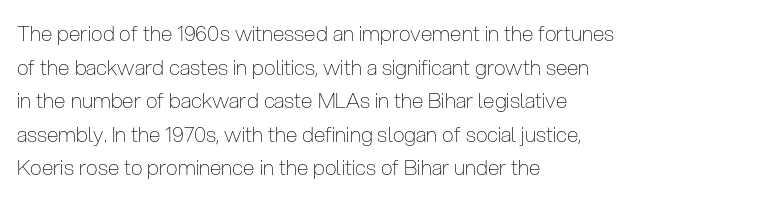
Q: Is the text bold? A: No.
Q: Is the text italic (slanted)? A: No, it is upright.
Q: Is the text underlined? A: No.
Q: How is the paragraph aligned? A: Left-aligned.
Q: Is the spacing between letters normal or unusually wide? A: Normal.
Q: Is the spacing between lines tight, normal or loose? A: Normal.
